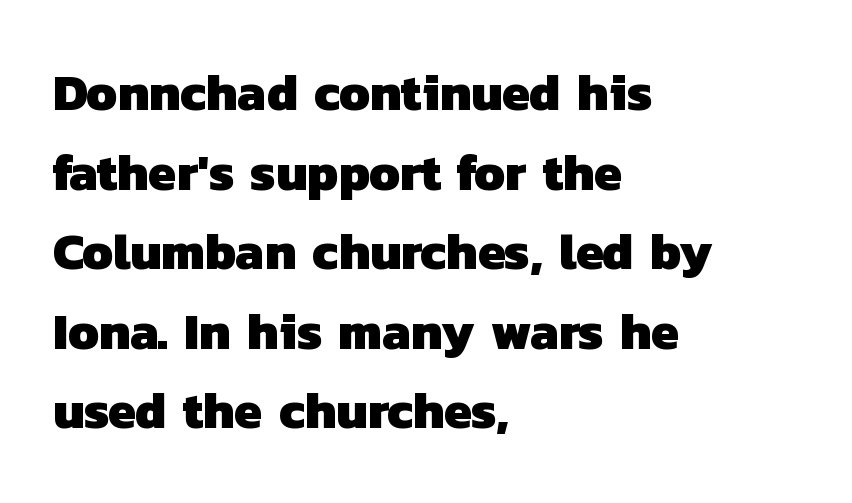
A dark, heavy texture on the line: the type is bold. Observe the ordinary spacing: letters are neighbours, not strangers. Here the designer chose a conventional face with non-uniform glyph widths. Letters rest on an invisible, unmarked baseline. This sample is left-justified, so line endings fall wherever the words run out.
